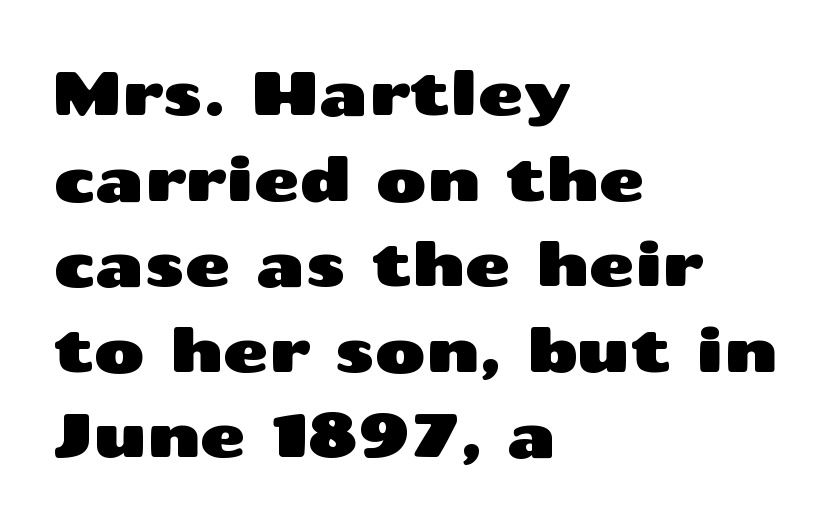
The image shows 62 px wide sans-serif type, upright; set left-aligned, normal line spacing (1.38x), normal letter spacing, not underlined; medium stroke contrast and a medium x-height.
